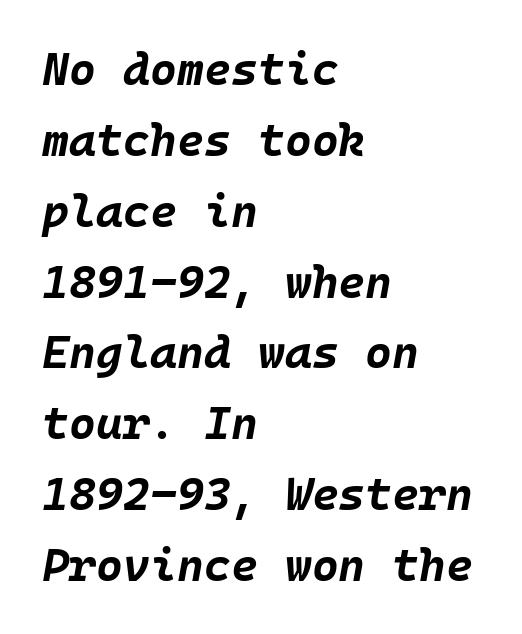
Q: Is the text bold? A: Yes.
Q: Is the text italic (slanted)? A: Yes, it leans right by about 10 degrees.
Q: Is the text underlined? A: No.
Q: How is the paragraph aligned? A: Left-aligned.
Q: Is the spacing between letters normal or unusually wide? A: Normal.
Q: Is the spacing between lines tight, normal or loose? A: Normal.
Q: Width (condensed, normal, or wide)? A: Normal.
Q: Stroke contrast? A: Low.
Q: x-height? A: Large.
